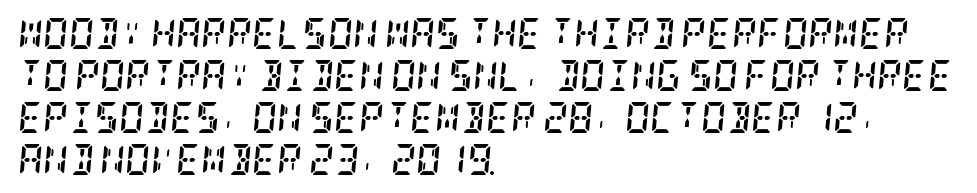
Q: Is the text bold? A: Yes.
Q: Is the text italic (slanted)? A: Yes, it leans right by about 5 degrees.
Q: Is the typeface a serif or a sans-serif typeface? A: Serif.
Q: Is the text underlined? A: No.
Q: How is the paragraph aligned? A: Left-aligned.
Q: Is the spacing between letters normal or unusually wide? A: Normal.
Q: Is the spacing between lines tight, normal or loose? A: Normal.
Q: Width (condensed, normal, or wide)? A: Condensed.
Q: Stroke contrast? A: Low.
Q: x-height? A: Large.
